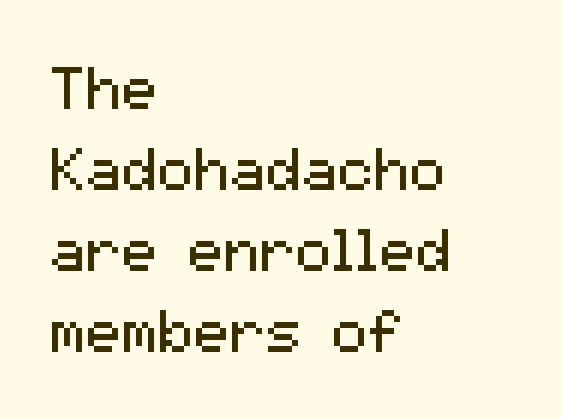
{"serif": "no", "italic": "no", "bold": "no", "weight": "regular", "width": "normal", "stroke_contrast": "medium", "x_height": "medium", "monospaced": "no", "underline": "no", "align": "left", "line_spacing": "normal", "line_spacing_ratio": 1.35, "letter_spacing": "normal", "letter_spacing_em": 0.0, "glyph_px": 60}
